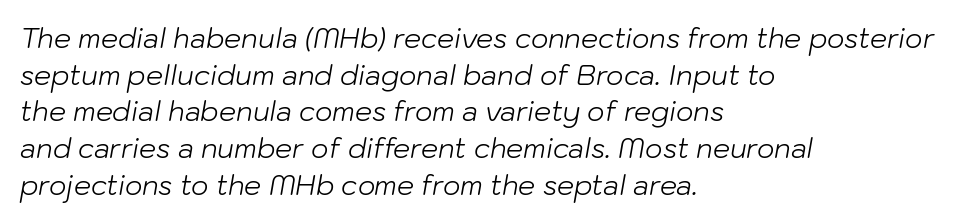
Q: Is the text bold? A: No.
Q: Is the text italic (slanted)? A: Yes, it leans right by about 10 degrees.
Q: Is the text underlined? A: No.
Q: How is the paragraph aligned? A: Left-aligned.
Q: Is the spacing between letters normal or unusually wide? A: Normal.
Q: Is the spacing between lines tight, normal or loose? A: Normal.
